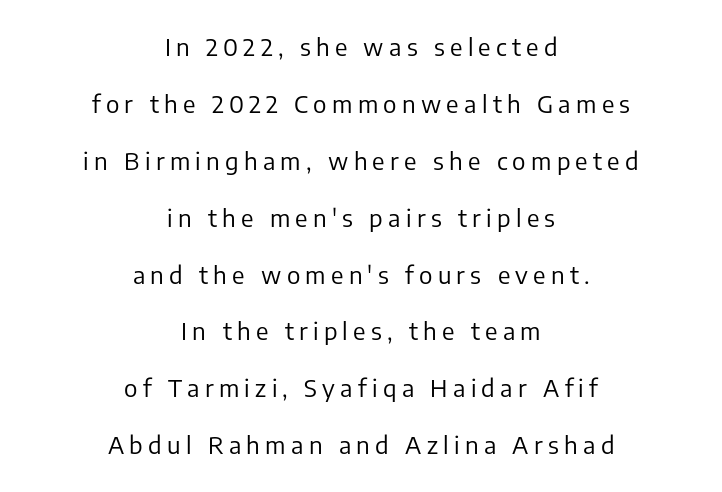
The image shows 24 px text type, upright; set centered, loose line spacing (2.37x), unusually wide letter spacing (+0.22 em), not underlined.
